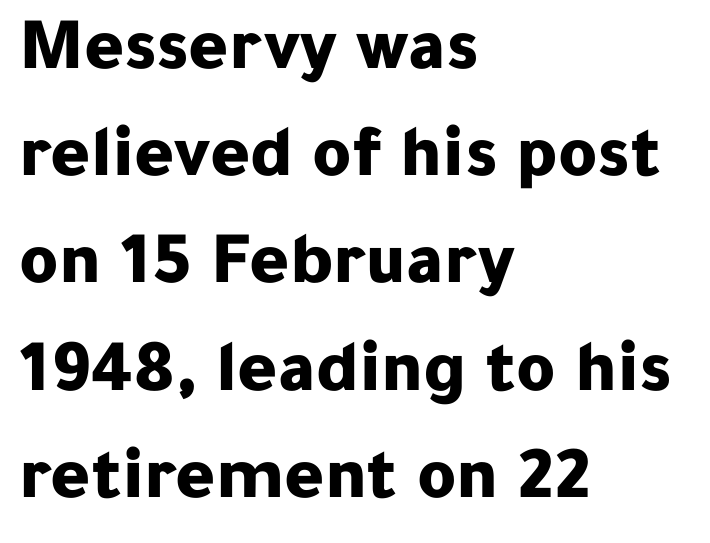
{"serif": "no", "italic": "no", "bold": "yes", "weight": "bold", "width": "normal", "stroke_contrast": "low", "x_height": "medium", "monospaced": "no", "underline": "no", "align": "left", "line_spacing": "normal", "line_spacing_ratio": 1.43, "letter_spacing": "normal", "letter_spacing_em": 0.0, "glyph_px": 75}
